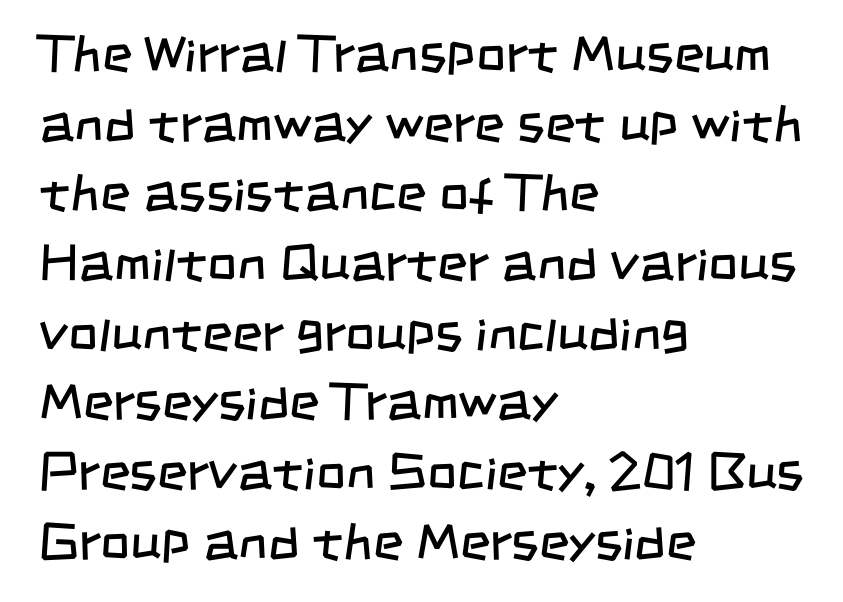
Q: Is the text bold? A: No.
Q: Is the typeface a serif or a sans-serif typeface? A: Sans-serif.
Q: Is the text underlined? A: No.
Q: How is the paragraph aligned? A: Left-aligned.
Q: Is the spacing between letters normal or unusually wide? A: Normal.
Q: Is the spacing between lines tight, normal or loose? A: Normal.
Q: Width (condensed, normal, or wide)? A: Condensed.
Q: Stroke contrast? A: Low.
Q: x-height? A: Large.
Q: Monospaced? A: No.
